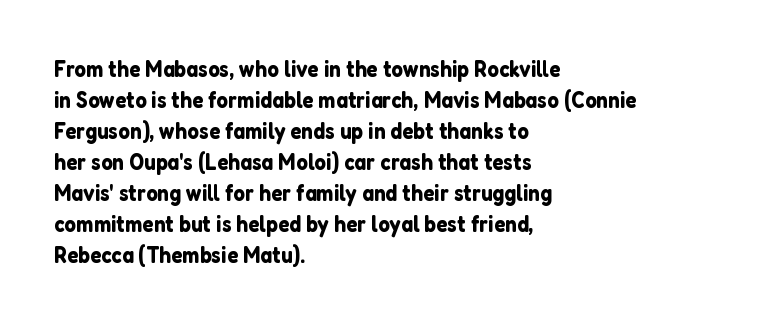
The image shows 23 px text type, upright; set left-aligned, normal line spacing (1.35x), normal letter spacing, not underlined.
